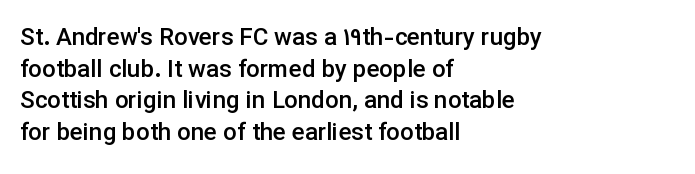
{"italic": "no", "bold": "semi", "underline": "no", "align": "left", "line_spacing": "normal", "line_spacing_ratio": 1.32, "letter_spacing": "normal", "letter_spacing_em": 0.0, "glyph_px": 24}
